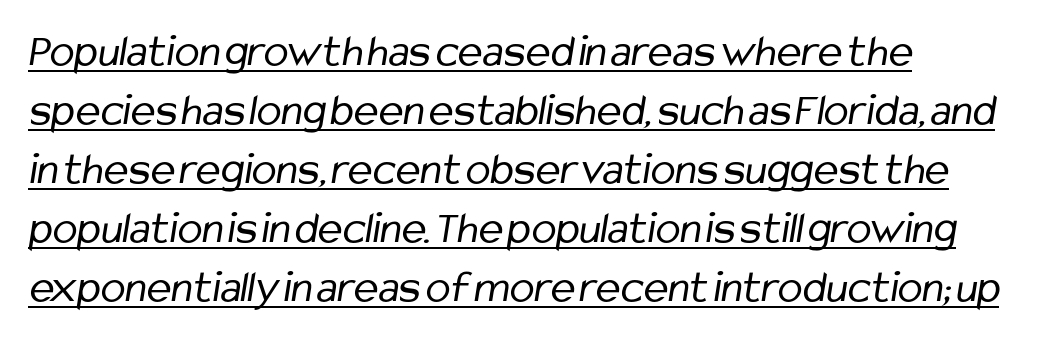
The image shows 46 px regular-weight, condensed sans-serif type; set left-aligned, normal line spacing (1.28x), normal letter spacing, underlined; low stroke contrast and a medium x-height.
